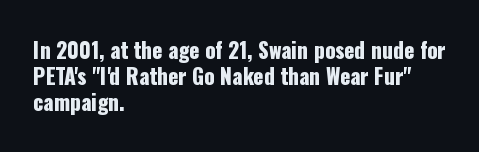
The typesetter chose a ragged-right arrangement here. The type sits square on the baseline with zero lean. There is no visible air inserted between adjacent glyphs. Has an underline been added? It has not.
